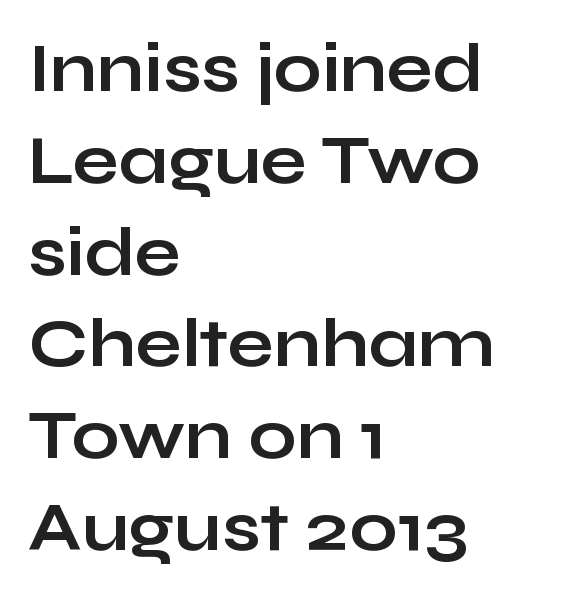
Think of a printed novel: that variable character pitch is what you see here. These lines carry a lot of weight — the face is fully bold. How would I describe the line gaps? Plain and ordinary. Short note: letters normally spaced.
